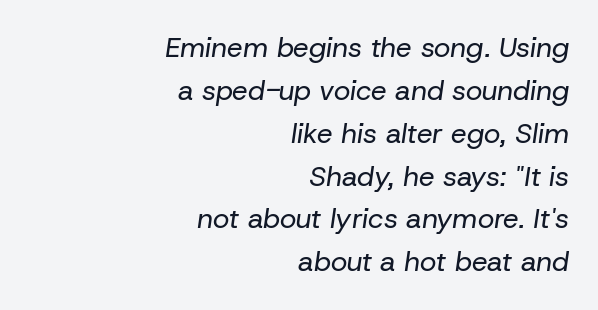
This sample has the flowing, uneven cadence of proportional lettering. Line spacing here is normal. The whole block is typeset with a tilt. A light-to-regular cut is what we see here. The face used here is rendered with its standard letterfit.
